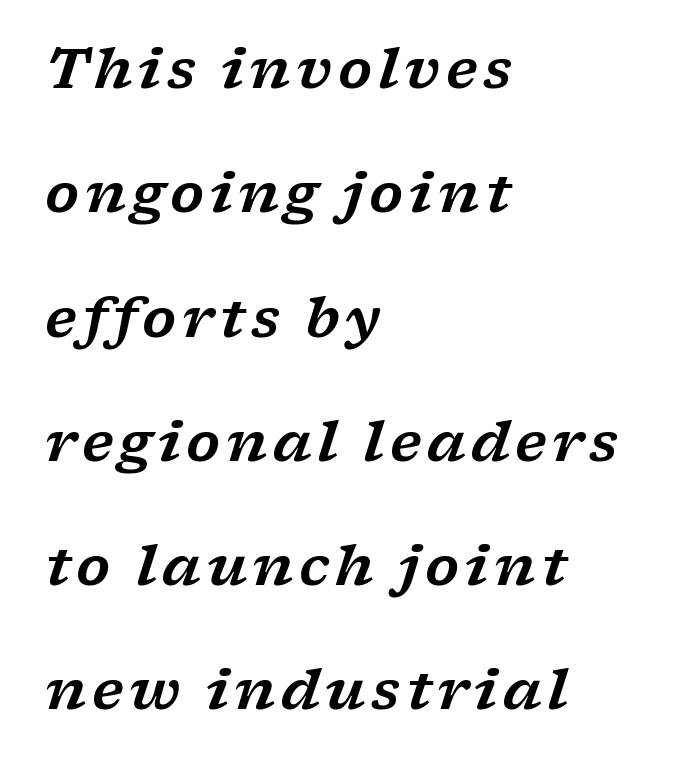
Q: Is the text italic (slanted)? A: Yes, it leans right by about 17 degrees.
Q: Is the typeface a serif or a sans-serif typeface? A: Serif.
Q: Is the text underlined? A: No.
Q: How is the paragraph aligned? A: Left-aligned.
Q: Is the spacing between lines tight, normal or loose? A: Loose.
Q: Width (condensed, normal, or wide)? A: Wide.
Q: Stroke contrast? A: Low.
Q: x-height? A: Medium.
Q: Monospaced? A: No.
